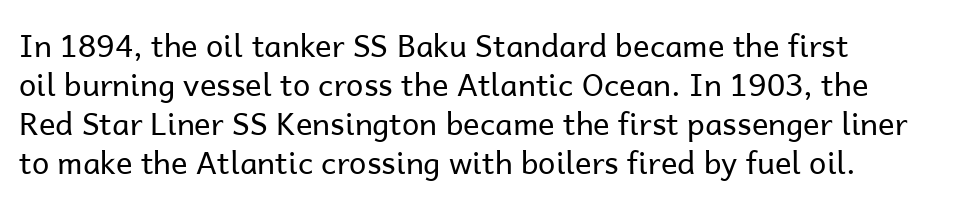
Q: Is the text bold? A: No.
Q: Is the text italic (slanted)? A: No, it is upright.
Q: Is the typeface a serif or a sans-serif typeface? A: Sans-serif.
Q: Is the text underlined? A: No.
Q: Is the spacing between letters normal or unusually wide? A: Normal.
Q: Is the spacing between lines tight, normal or loose? A: Normal.
Q: Width (condensed, normal, or wide)? A: Normal.
Q: Stroke contrast? A: Low.
Q: x-height? A: Medium.
Q: Monospaced? A: No.
